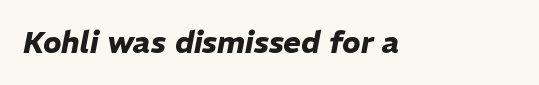
The image shows 30 px heavy type, italic (leaning right); set normal letter spacing, not underlined; low stroke contrast and a medium x-height.
